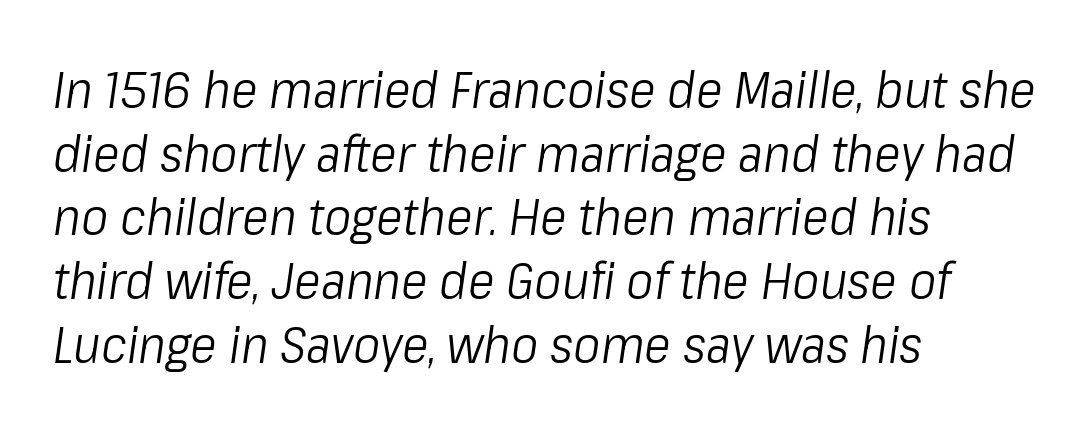
Looks like regular typesetting: each glyph gets only the width it needs. Nothing heavy about these letters — not bold at all. The words here are not underlined. The letters sit at their default tracking, neither squeezed nor spread. The font's italic variant was chosen for this text.
